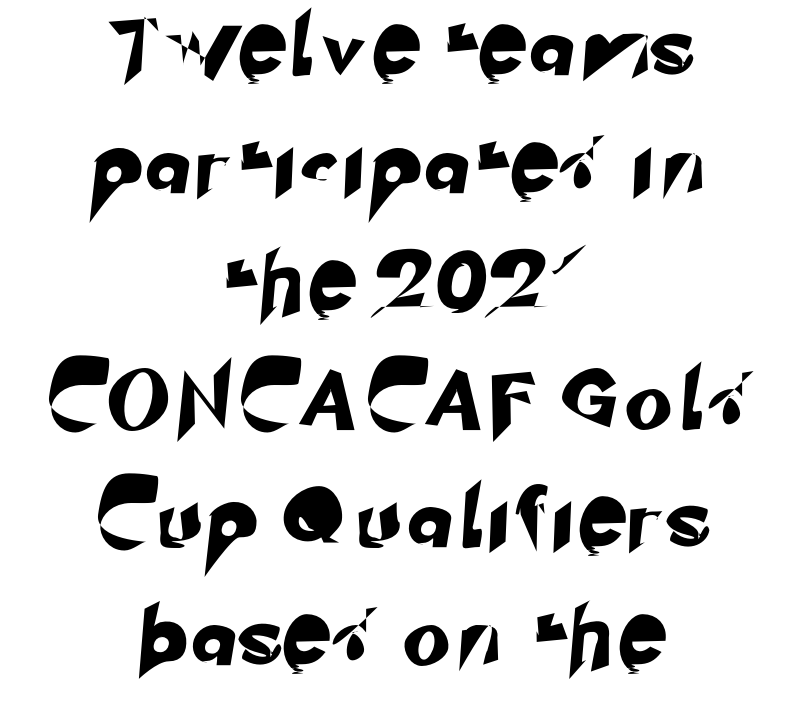
The compositor balanced each line on the midline. Proportional: the letters do not fall into vertical columns. Loose tracking; the words dissolve into strings of separated letters. Regarding serifs, this sample does without them. Regarding leading, the lines here are spaced well apart. This rendering features lettering with no underline.
